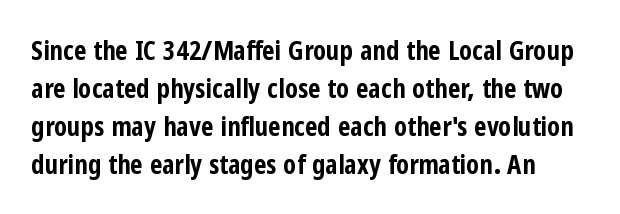
{"italic": "no", "bold": "yes", "underline": "no", "line_spacing": "normal", "line_spacing_ratio": 1.41, "letter_spacing": "normal", "letter_spacing_em": 0.0, "glyph_px": 27}
